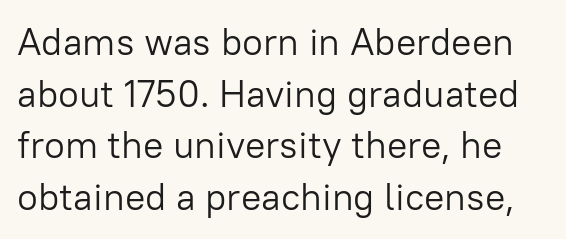
Q: Is the text bold? A: No.
Q: Is the text italic (slanted)? A: No, it is upright.
Q: Is the typeface a serif or a sans-serif typeface? A: Sans-serif.
Q: Is the text underlined? A: No.
Q: Is the spacing between letters normal or unusually wide? A: Normal.
Q: Is the spacing between lines tight, normal or loose? A: Normal.
Q: Width (condensed, normal, or wide)? A: Normal.
Q: Stroke contrast? A: Low.
Q: x-height? A: Medium.
Q: Monospaced? A: No.
